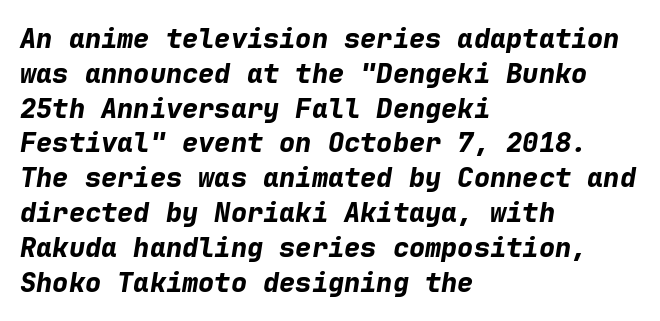
Q: Is the text bold? A: Yes.
Q: Is the text italic (slanted)? A: Yes, it leans right by about 9 degrees.
Q: Is the text underlined? A: No.
Q: How is the paragraph aligned? A: Left-aligned.
Q: Is the spacing between letters normal or unusually wide? A: Normal.
Q: Is the spacing between lines tight, normal or loose? A: Normal.
